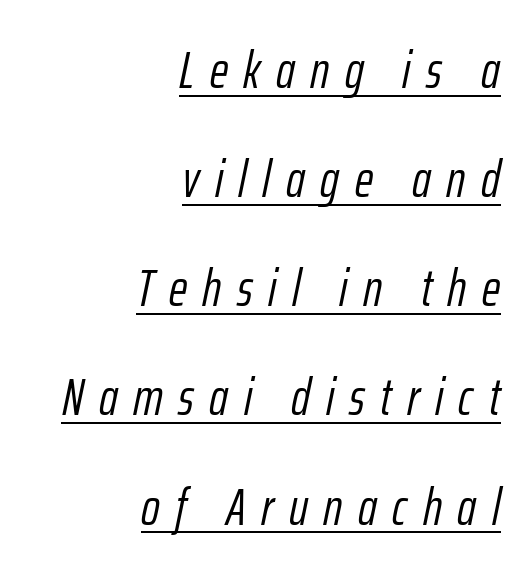
Q: Is the text bold? A: No.
Q: Is the text italic (slanted)? A: Yes, it leans right by about 12 degrees.
Q: Is the text underlined? A: Yes.
Q: How is the paragraph aligned? A: Right-aligned.
Q: Is the spacing between letters normal or unusually wide? A: Unusually wide.
Q: Is the spacing between lines tight, normal or loose? A: Loose.
Q: Width (condensed, normal, or wide)? A: Condensed.
Q: Stroke contrast? A: Low.
Q: x-height? A: Medium.
Q: Monospaced? A: No.
